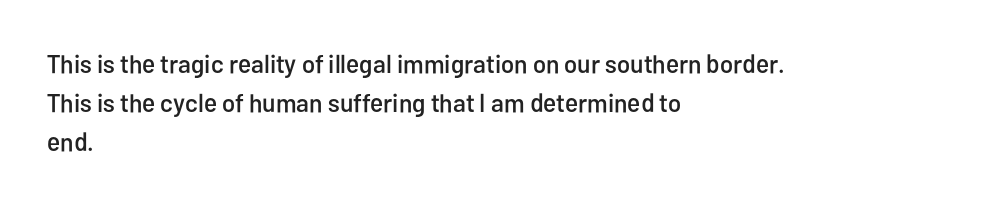
Q: Is the text italic (slanted)? A: No, it is upright.
Q: Is the text underlined? A: No.
Q: How is the paragraph aligned? A: Left-aligned.
Q: Is the spacing between letters normal or unusually wide? A: Normal.
Q: Is the spacing between lines tight, normal or loose? A: Normal.
